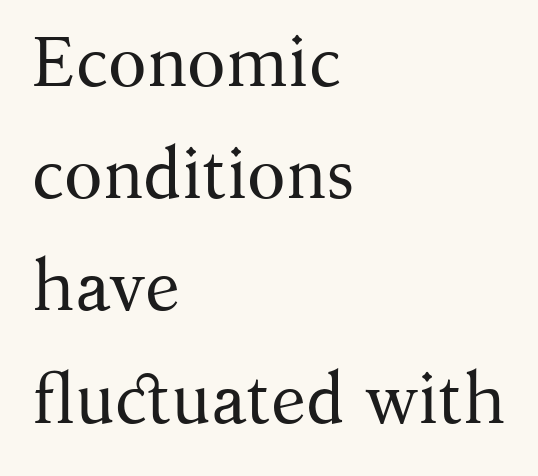
Q: Is the text bold? A: No.
Q: Is the text italic (slanted)? A: No, it is upright.
Q: Is the typeface a serif or a sans-serif typeface? A: Serif.
Q: Is the text underlined? A: No.
Q: How is the paragraph aligned? A: Left-aligned.
Q: Is the spacing between letters normal or unusually wide? A: Normal.
Q: Is the spacing between lines tight, normal or loose? A: Normal.
Q: Width (condensed, normal, or wide)? A: Normal.
Q: Stroke contrast? A: Medium.
Q: x-height? A: Medium.
Q: Monospaced? A: No.
